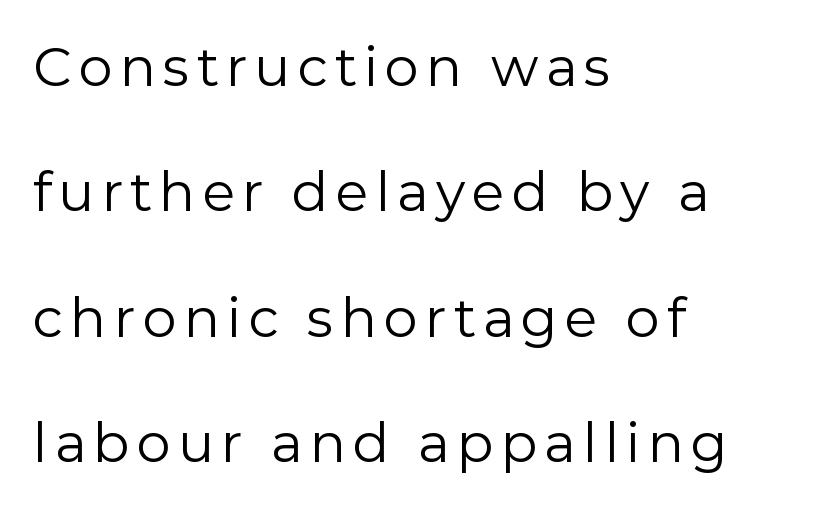
{"serif": "no", "italic": "no", "bold": "no", "weight": "regular", "width": "normal", "stroke_contrast": "low", "x_height": "medium", "monospaced": "no", "underline": "no", "align": "left", "line_spacing": "loose", "line_spacing_ratio": 2.32, "glyph_px": 54}
